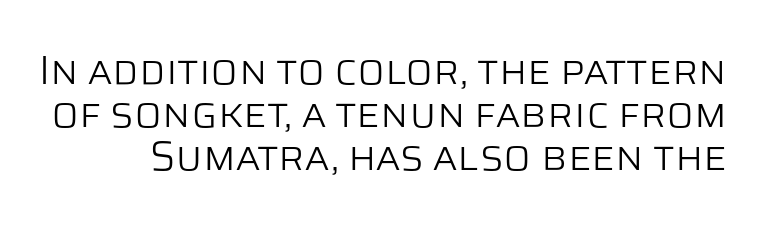
The image shows 40 px light sans-serif type, upright; set tight line spacing (1.08x), normal letter spacing, not underlined; low stroke contrast and a large x-height.
